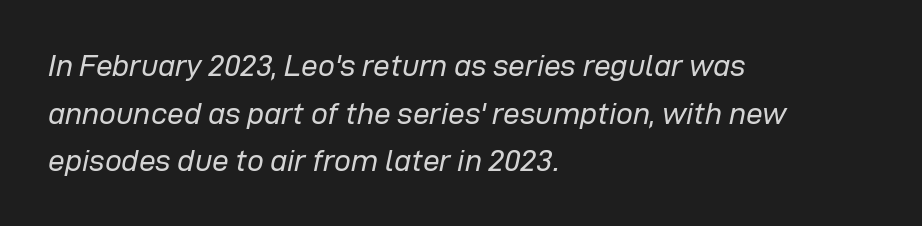
The image shows 30 px regular-weight type, italic (leaning right); set left-aligned, normal line spacing (1.59x), normal letter spacing, not underlined; low stroke contrast and a medium x-height.
